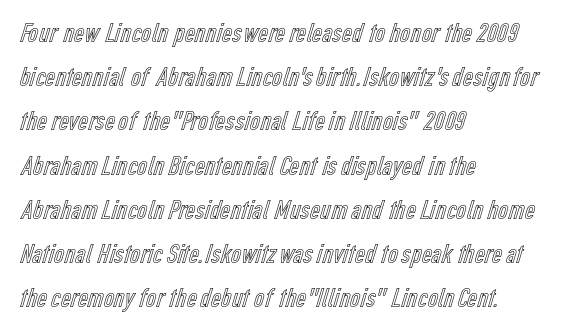
Q: Is the text italic (slanted)? A: Yes.
Q: Is the text underlined? A: No.
Q: How is the paragraph aligned? A: Left-aligned.
Q: Is the spacing between letters normal or unusually wide? A: Normal.
Q: Is the spacing between lines tight, normal or loose? A: Normal.
Q: Width (condensed, normal, or wide)? A: Condensed.
Q: x-height? A: Medium.
Q: Monospaced? A: No.
